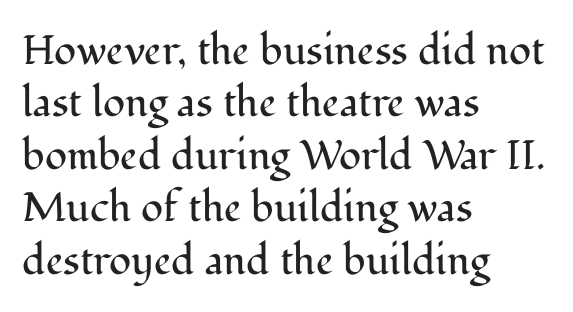
{"serif": "yes", "italic": "no", "bold": "no", "weight": "regular", "width": "normal", "stroke_contrast": "medium", "x_height": "medium", "monospaced": "no", "underline": "no", "align": "left", "line_spacing": "normal", "line_spacing_ratio": 1.28, "letter_spacing": "normal", "letter_spacing_em": 0.0, "glyph_px": 41}
